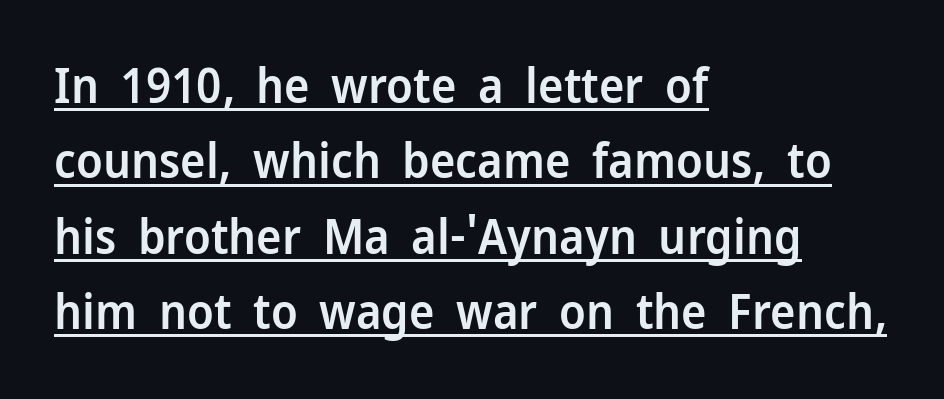
Every word sits above its own underline. Font category for this specimen: sans-serif. On the weight axis this lands at semibold, roughly 600. The rendering anchors every line to the left-hand side. The face used here is proportionally spaced, like ordinary book or web type. Every character sits straight up, as roman type does.
